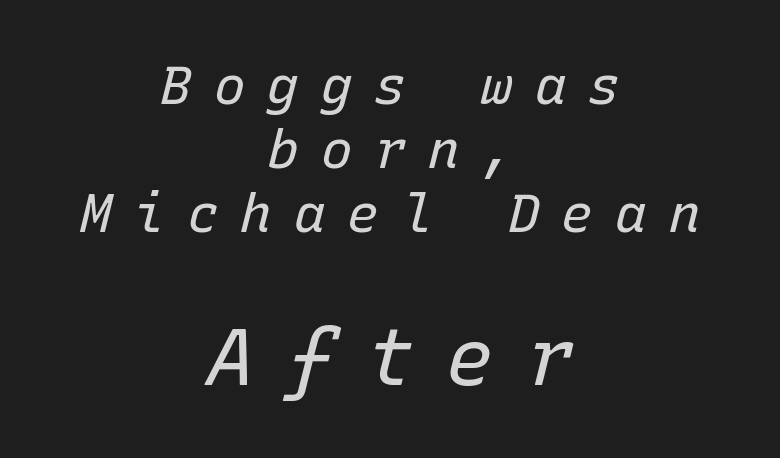
Display-style spreading of the glyphs; the letterfit is very open. Quick note: underline off. You could count columns in this text — the font is strictly monospaced. The emphasis by scale lands on block number two, below. The strokes carry an ordinary text weight at most.
